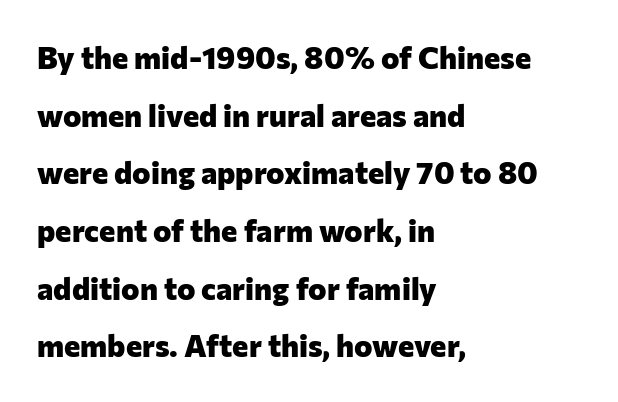
The image shows 31 px heavy sans-serif type, upright; set left-aligned, line spacing 1.86x, normal letter spacing, not underlined; low stroke contrast and a medium x-height.
